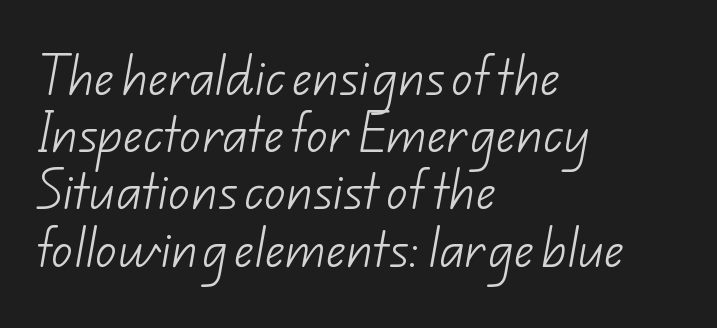
{"serif": "no", "bold": "no", "weight": "light", "width": "normal", "stroke_contrast": "low", "x_height": "small", "monospaced": "no", "underline": "no", "align": "left", "line_spacing": "normal", "line_spacing_ratio": 1.33, "letter_spacing": "normal", "letter_spacing_em": 0.0, "glyph_px": 43}
